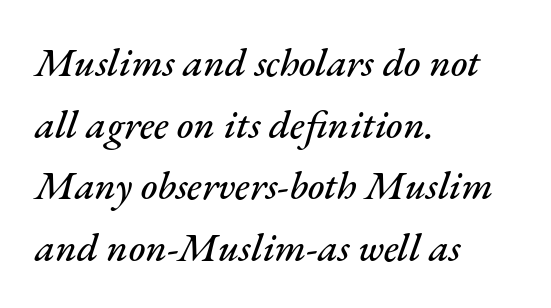
The image shows 40 px text type, italic (leaning right); set left-aligned, normal line spacing (1.54x), normal letter spacing, not underlined; medium stroke contrast and a small x-height.
